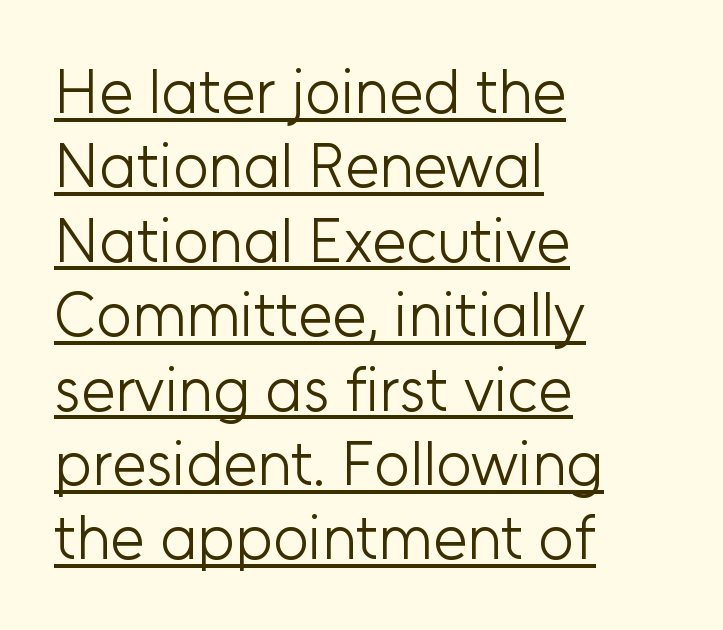
Q: Is the text bold? A: No.
Q: Is the text italic (slanted)? A: No, it is upright.
Q: Is the typeface a serif or a sans-serif typeface? A: Sans-serif.
Q: Is the text underlined? A: Yes.
Q: How is the paragraph aligned? A: Left-aligned.
Q: Is the spacing between letters normal or unusually wide? A: Normal.
Q: Width (condensed, normal, or wide)? A: Normal.
Q: Stroke contrast? A: Low.
Q: x-height? A: Medium.
Q: Monospaced? A: No.
